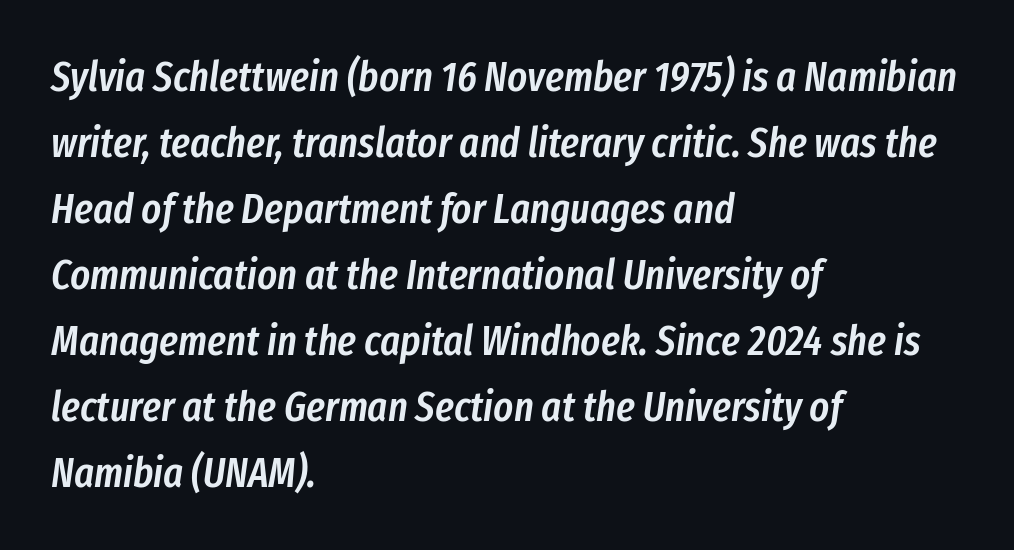
The image shows 42 px semibold, condensed type, italic (leaning right); set left-aligned, normal line spacing (1.57x), normal letter spacing, not underlined; low stroke contrast and a medium x-height.
